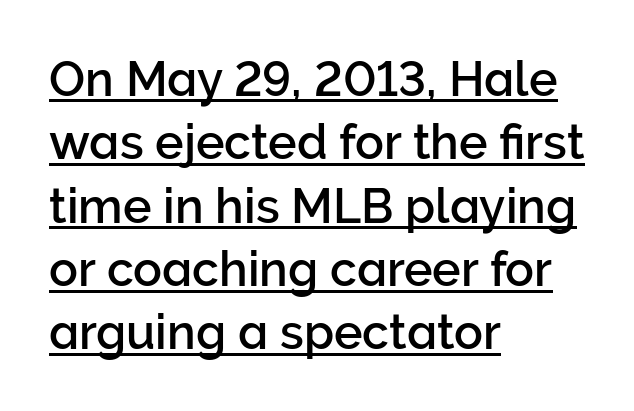
Q: Is the text italic (slanted)? A: No, it is upright.
Q: Is the typeface a serif or a sans-serif typeface? A: Sans-serif.
Q: Is the text underlined? A: Yes.
Q: How is the paragraph aligned? A: Left-aligned.
Q: Is the spacing between letters normal or unusually wide? A: Normal.
Q: Is the spacing between lines tight, normal or loose? A: Normal.
Q: Width (condensed, normal, or wide)? A: Normal.
Q: Stroke contrast? A: Low.
Q: x-height? A: Medium.
Q: Monospaced? A: No.
